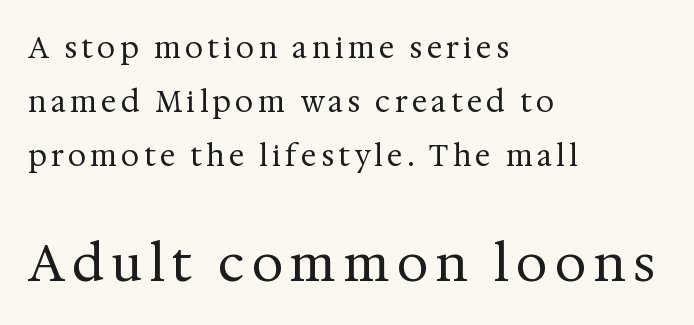
Tall strokes in this sample are plumb rather than angled. The zone under the glyphs is completely vacant. This is serif lettering, the kind often seen in printed books. The rendering enlarges the type as you move from the upper chunk to the lower. Looks like regular typesetting: each glyph gets only the width it needs.
